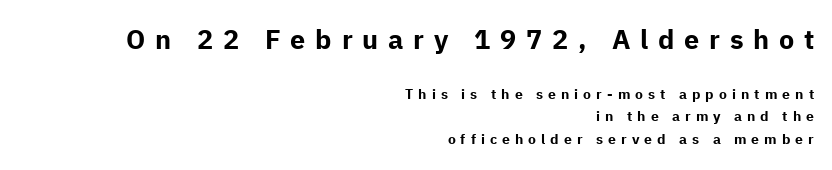
Q: Is the text bold? A: Yes.
Q: Is the text italic (slanted)? A: No, it is upright.
Q: Is the text underlined? A: No.
Q: How is the paragraph aligned? A: Right-aligned.
Q: Is the spacing between letters normal or unusually wide? A: Unusually wide.
Q: Is the spacing between lines tight, normal or loose? A: Normal.
Q: Which block of text is set in a larger size, the first (top) or the second (bottom)? A: The first (top) one.
